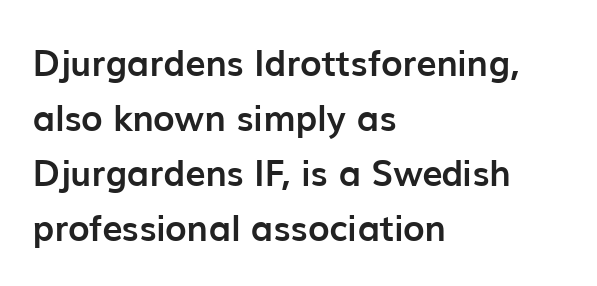
The image shows 36 px semibold sans-serif type, upright; set left-aligned, normal line spacing (1.53x), normal letter spacing, not underlined; low stroke contrast and a medium x-height.
